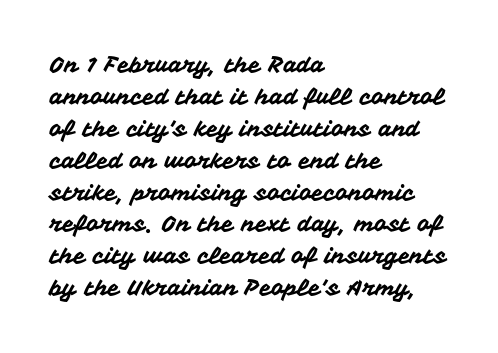
Left-aligned paragraph, ragged on the right. Successive baselines arrive at the customary interval. Descenders are the only things crossing below the line. Is the letter spacing exaggerated? No — it looks like the ordinary default.
